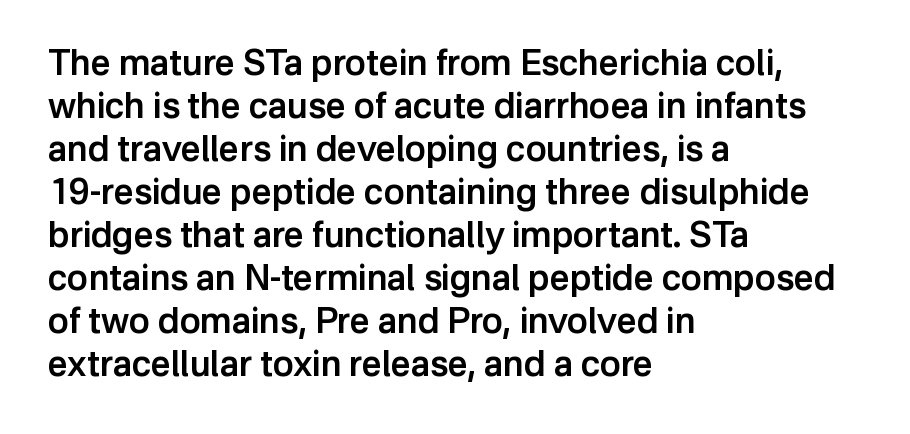
Q: Is the text bold? A: Semi-bold.
Q: Is the text italic (slanted)? A: No, it is upright.
Q: Is the typeface a serif or a sans-serif typeface? A: Sans-serif.
Q: Is the text underlined? A: No.
Q: How is the paragraph aligned? A: Left-aligned.
Q: Is the spacing between letters normal or unusually wide? A: Normal.
Q: Width (condensed, normal, or wide)? A: Normal.
Q: Stroke contrast? A: Low.
Q: x-height? A: Medium.
Q: Monospaced? A: No.
